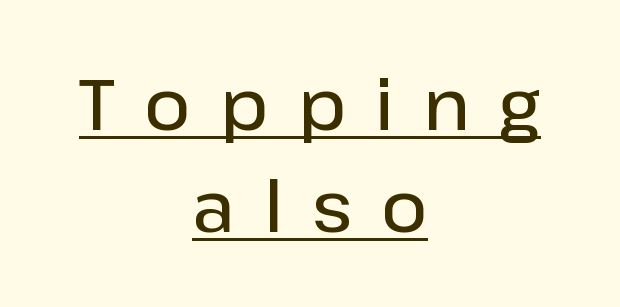
Students, note that the glyphs here are deliberately spaced far apart. This is moderately heavy type, rendered in semibold. Does the lettering tilt? It doesn't — this is upright. Casual observation: everything's sitting right in the middle. Does the leading feel generous? No, just average. The passage shown is typed in a proportional face where columns would drift.
